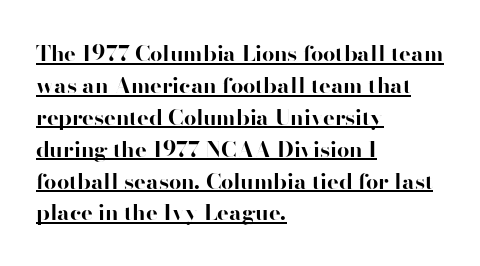
{"italic": "no", "bold": "yes", "underline": "yes", "align": "left", "line_spacing": "normal", "line_spacing_ratio": 1.45, "letter_spacing": "normal", "letter_spacing_em": 0.0, "glyph_px": 22}
